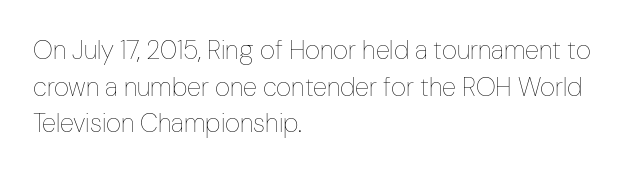
{"italic": "no", "bold": "no", "underline": "no", "align": "left", "line_spacing": "normal", "line_spacing_ratio": 1.41, "letter_spacing": "normal", "letter_spacing_em": 0.0, "glyph_px": 26}
